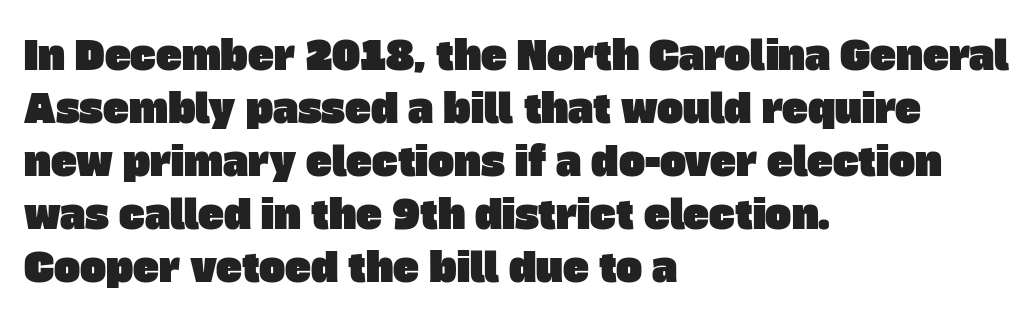
The image shows 39 px sans-serif type; set left-aligned, normal line spacing (1.36x), normal letter spacing, not underlined; low stroke contrast and a large x-height.
